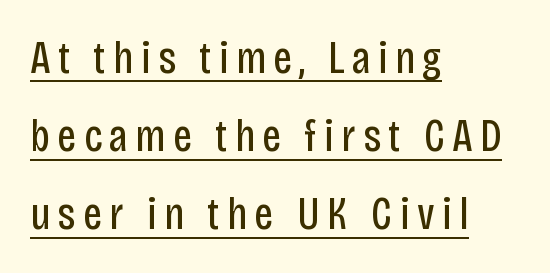
No heavy texture on the line: the type isn't bold. Summary of vertical rhythm: regular, with standard interline spacing. Caption: lettering with a line underneath. Horizontally, the lines are justified to the leading edge only.
